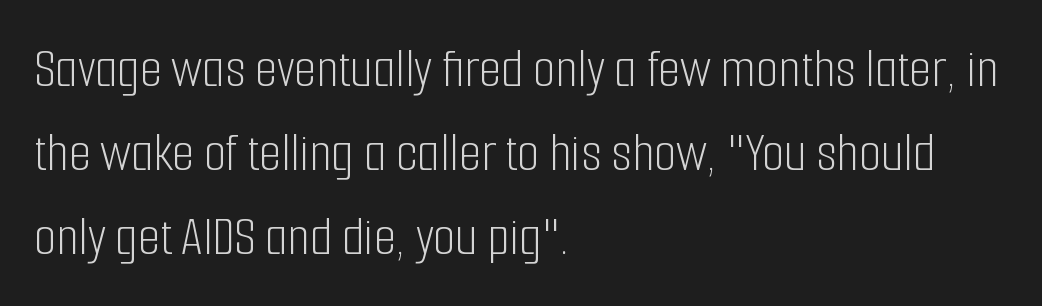
{"serif": "no", "italic": "no", "bold": "no", "weight": "light", "width": "condensed", "stroke_contrast": "low", "x_height": "medium", "monospaced": "no", "underline": "no", "align": "left", "line_spacing": "normal", "line_spacing_ratio": 1.47, "letter_spacing": "normal", "letter_spacing_em": 0.0, "glyph_px": 57}
